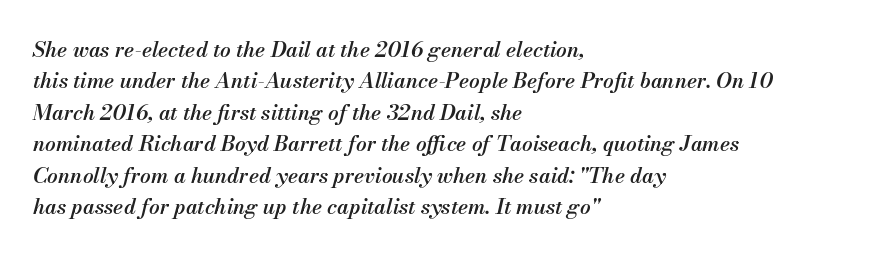
The image shows 21 px text type, italic (leaning right); set left-aligned, normal line spacing (1.5x), normal letter spacing, not underlined.
